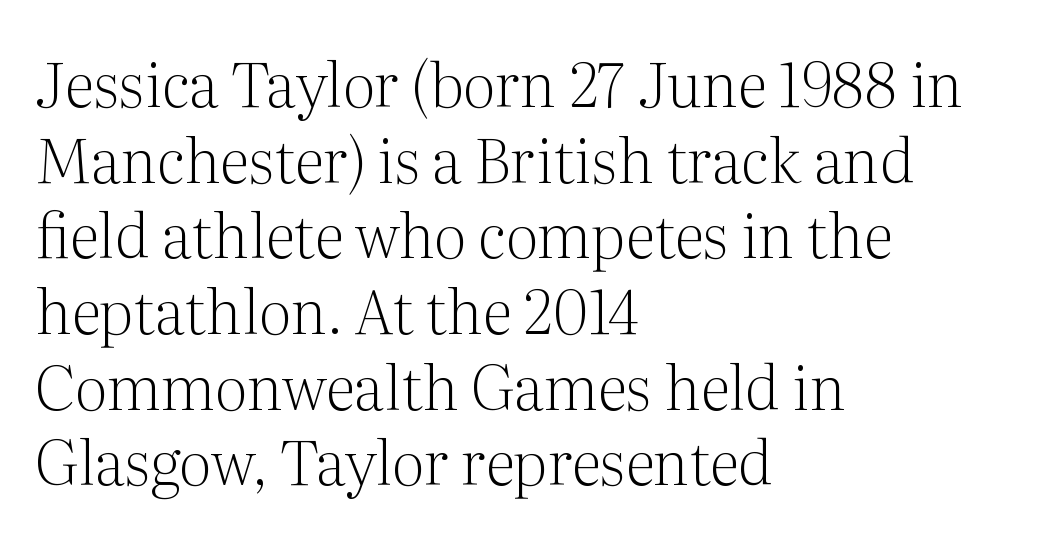
The image shows 61 px light serif type, upright; set left-aligned, line spacing 1.24x, normal letter spacing, not underlined; medium stroke contrast and a medium x-height.
